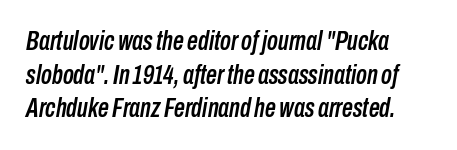
The image shows 27 px text type, italic (leaning right); set left-aligned, normal line spacing (1.25x), normal letter spacing, not underlined.
